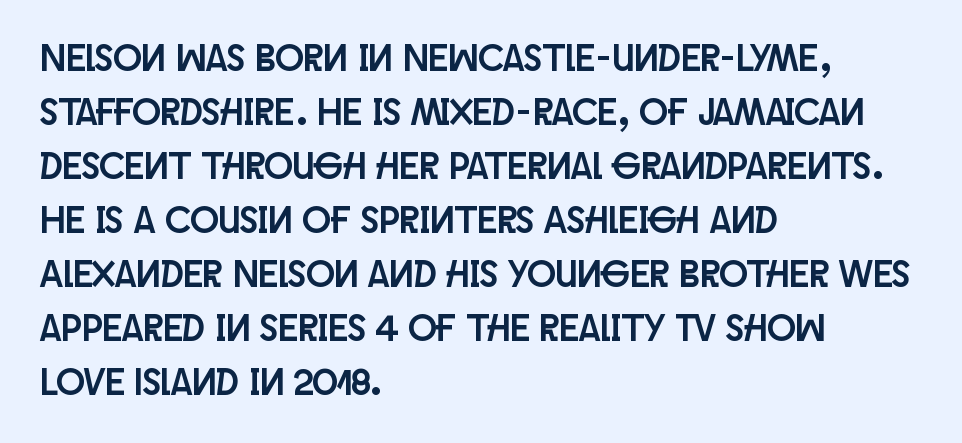
Alignment: flush left. This is roman type, the default non-slanted kind. Type without underlining. A typesetter would call this zero additional tracking. A typesetter would call this leading conventional body-copy spacing.
